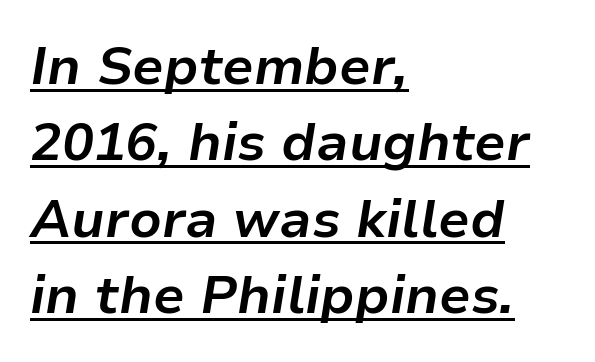
The image shows 53 px bold type, italic (leaning right); set left-aligned, normal line spacing (1.44x), normal letter spacing, underlined; low stroke contrast and a medium x-height.
